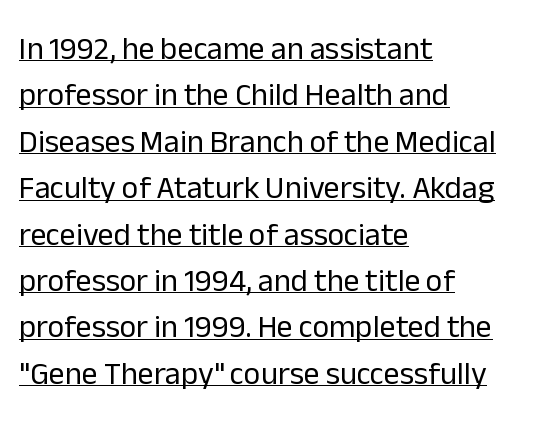
{"serif": "no", "italic": "no", "bold": "no", "weight": "regular", "width": "normal", "stroke_contrast": "low", "x_height": "medium", "monospaced": "no", "underline": "yes", "align": "left", "line_spacing": "normal", "line_spacing_ratio": 1.45, "letter_spacing": "normal", "letter_spacing_em": 0.0, "glyph_px": 32}
